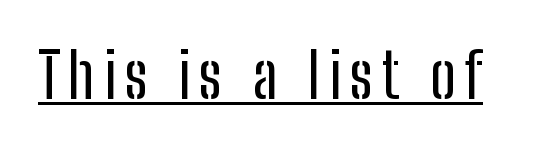
Q: Is the text italic (slanted)? A: No, it is upright.
Q: Is the typeface a serif or a sans-serif typeface? A: Sans-serif.
Q: Is the text underlined? A: Yes.
Q: Width (condensed, normal, or wide)? A: Condensed.
Q: Stroke contrast? A: Low.
Q: x-height? A: Medium.
Q: Monospaced? A: No.
